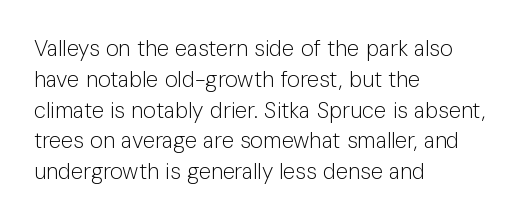
Q: Is the text bold? A: No.
Q: Is the text italic (slanted)? A: No, it is upright.
Q: Is the text underlined? A: No.
Q: How is the paragraph aligned? A: Left-aligned.
Q: Is the spacing between letters normal or unusually wide? A: Normal.
Q: Is the spacing between lines tight, normal or loose? A: Normal.
